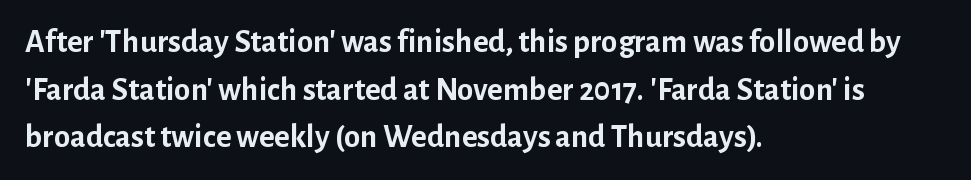
{"serif": "no", "italic": "no", "bold": "yes", "weight": "semibold", "width": "normal", "stroke_contrast": "low", "x_height": "medium", "monospaced": "no", "underline": "no", "align": "left", "line_spacing": "normal", "line_spacing_ratio": 1.44, "letter_spacing": "normal", "letter_spacing_em": 0.0, "glyph_px": 33}
